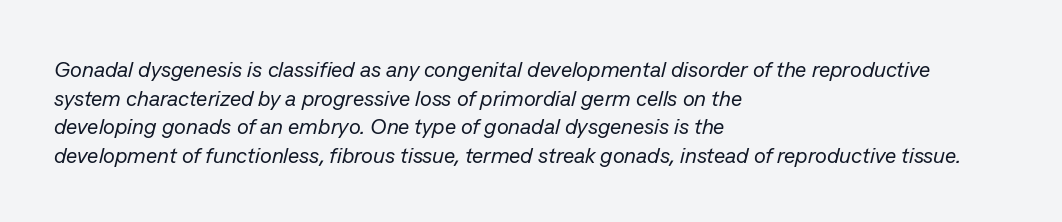
Q: Is the text bold? A: No.
Q: Is the text italic (slanted)? A: Yes, it leans right by about 13 degrees.
Q: Is the text underlined? A: No.
Q: How is the paragraph aligned? A: Left-aligned.
Q: Is the spacing between letters normal or unusually wide? A: Normal.
Q: Is the spacing between lines tight, normal or loose? A: Normal.
